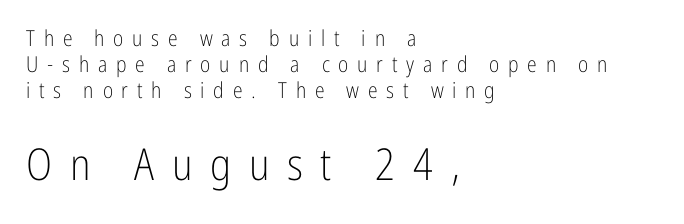
The image shows 44 px light, condensed sans-serif type, upright; set left-aligned, line spacing 1.19x, unusually wide letter spacing (+0.4 em), not underlined; the second (bottom) block is 2.0x larger; low stroke contrast and a medium x-height.
